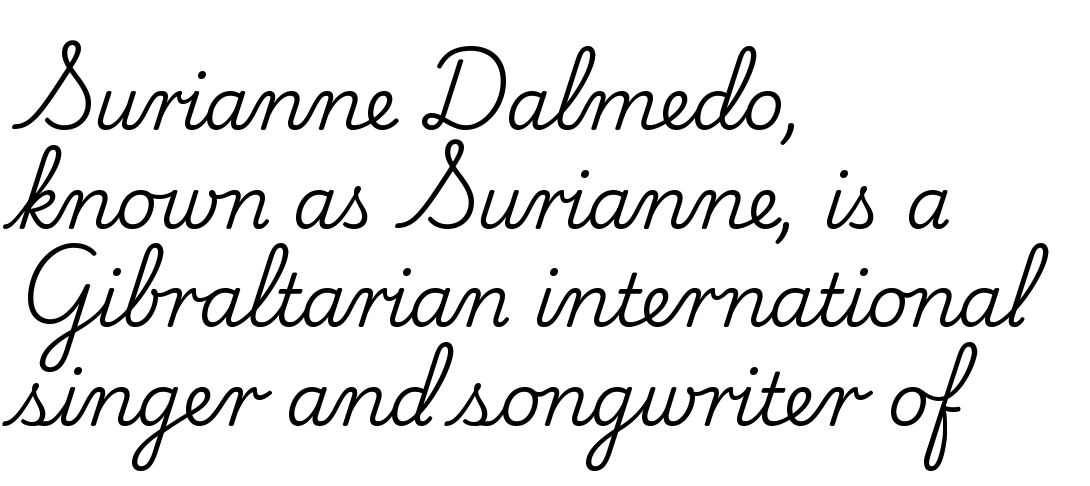
The image shows 72 px serif type; set left-aligned, normal line spacing (1.37x), normal letter spacing, not underlined; low stroke contrast and a small x-height.
